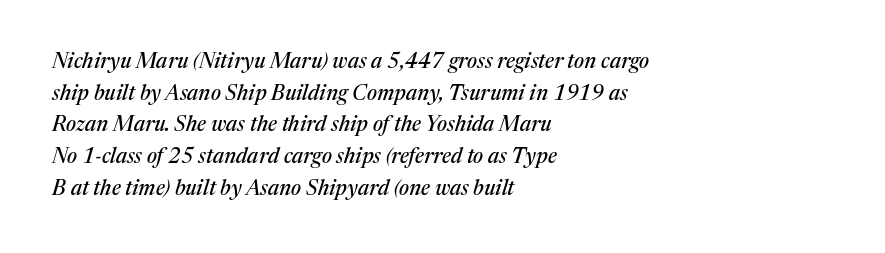
The image shows 21 px text type, italic (leaning right); set left-aligned, normal line spacing (1.51x), normal letter spacing, not underlined.
